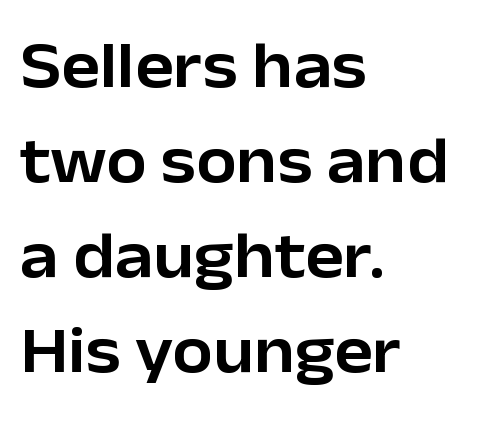
The image shows 65 px sans-serif type, upright; set left-aligned, normal line spacing (1.46x), normal letter spacing, not underlined; low stroke contrast and a medium x-height.
